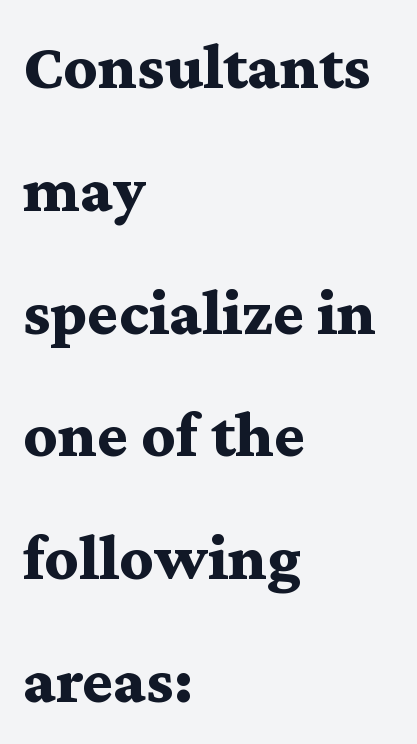
Q: Is the text bold? A: Yes.
Q: Is the text italic (slanted)? A: No, it is upright.
Q: Is the typeface a serif or a sans-serif typeface? A: Serif.
Q: Is the text underlined? A: No.
Q: How is the paragraph aligned? A: Left-aligned.
Q: Is the spacing between letters normal or unusually wide? A: Normal.
Q: Width (condensed, normal, or wide)? A: Wide.
Q: Stroke contrast? A: Medium.
Q: x-height? A: Medium.
Q: Monospaced? A: No.
